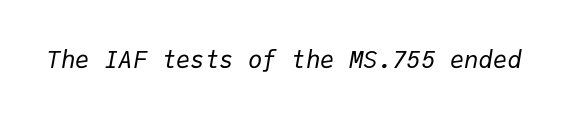
It's the slanting kind of type. Only glyphs here, with clear space below each row. No chunkiness to these letters — they're not bold. What stands out about the letter spacing? Nothing — it is the standard amount.
